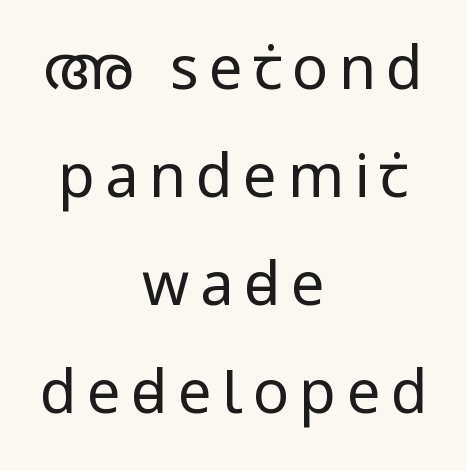
Q: Is the text bold? A: No.
Q: Is the text italic (slanted)? A: No, it is upright.
Q: Is the typeface a serif or a sans-serif typeface? A: Sans-serif.
Q: Is the text underlined? A: No.
Q: How is the paragraph aligned? A: Centered.
Q: Width (condensed, normal, or wide)? A: Condensed.
Q: Stroke contrast? A: Low.
Q: x-height? A: Large.
Q: Monospaced? A: No.
